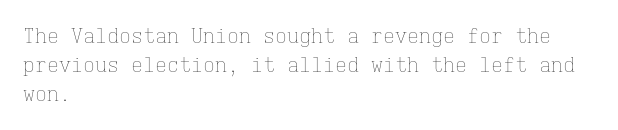
{"italic": "no", "bold": "no", "underline": "no", "align": "left", "line_spacing": "normal", "line_spacing_ratio": 1.44, "letter_spacing": "normal", "letter_spacing_em": 0.0, "glyph_px": 20}
